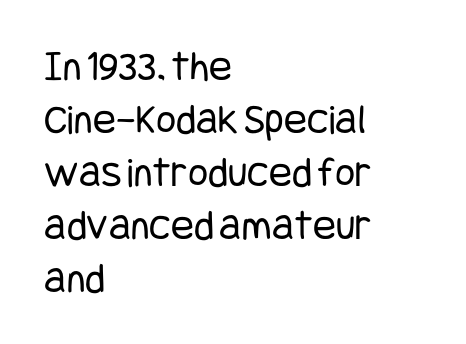
{"serif": "no", "italic": "no", "bold": "no", "weight": "regular", "width": "condensed", "stroke_contrast": "low", "x_height": "large", "underline": "no", "align": "left", "line_spacing_ratio": 1.23, "letter_spacing": "normal", "letter_spacing_em": 0.0, "glyph_px": 43}
